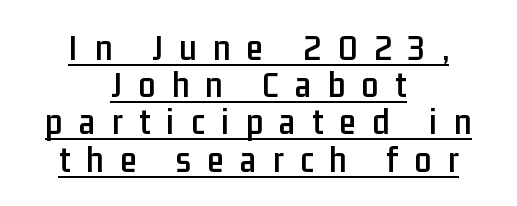
Spacing verdict: proportional, widths tailored to each character. A roman cut, with each character standing at attention. Line spacing here is tight. The passage is arranged like a title page — every line centered.
